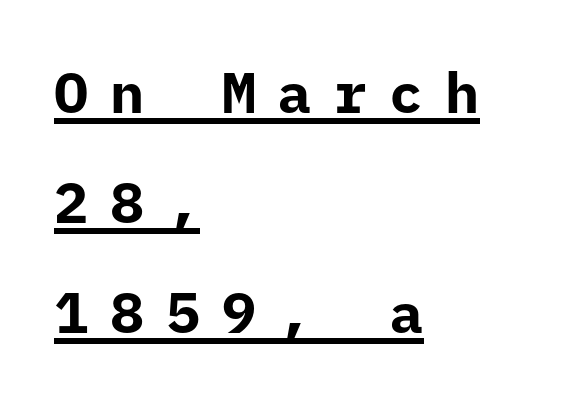
The image shows 57 px bold sans-serif type, upright, monospaced; set left-aligned, loose line spacing (1.93x), unusually wide letter spacing (+0.38 em), underlined; low stroke contrast and a medium x-height.
